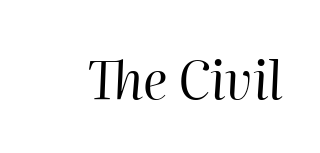
The image shows 52 px regular-weight type, italic (leaning right); set normal letter spacing, not underlined; high stroke contrast and a medium x-height.
